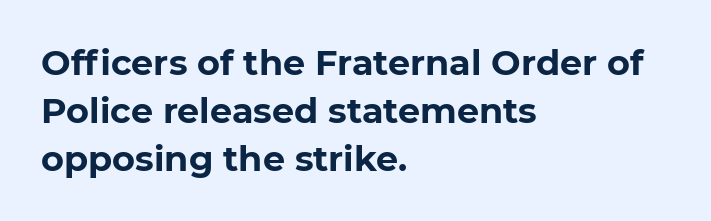
{"serif": "no", "bold": "yes", "weight": "bold", "width": "normal", "stroke_contrast": "low", "x_height": "medium", "monospaced": "no", "underline": "no", "align": "left", "line_spacing": "normal", "line_spacing_ratio": 1.37, "letter_spacing": "normal", "letter_spacing_em": 0.0, "glyph_px": 35}
